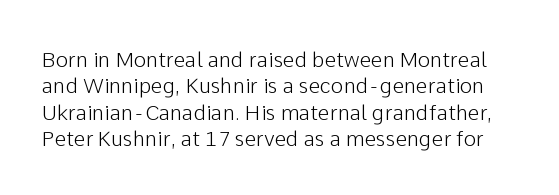
{"italic": "no", "underline": "no", "line_spacing": "normal", "line_spacing_ratio": 1.26, "letter_spacing": "normal", "letter_spacing_em": 0.0, "glyph_px": 21}
